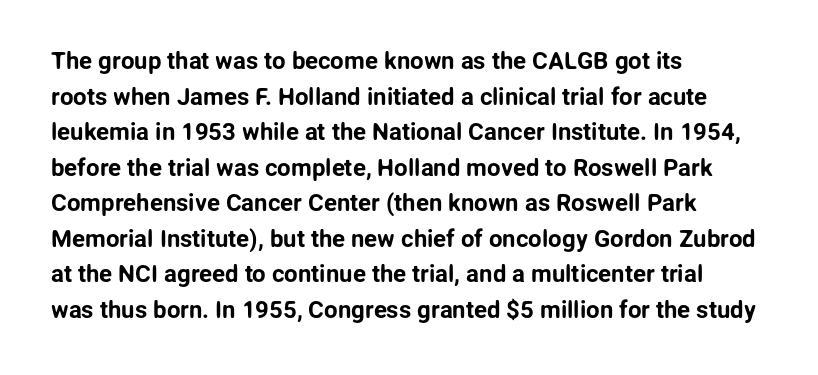
The image shows 24 px text type, upright; set left-aligned, normal line spacing (1.48x), normal letter spacing, not underlined.
